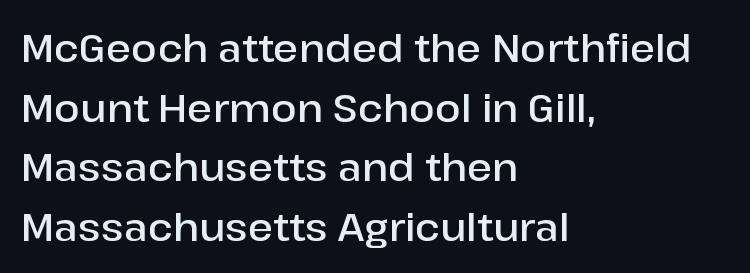
{"serif": "no", "italic": "no", "bold": "semi", "weight": "semibold", "width": "normal", "stroke_contrast": "low", "x_height": "medium", "monospaced": "no", "underline": "no", "align": "left", "line_spacing": "normal", "line_spacing_ratio": 1.57, "letter_spacing": "normal", "letter_spacing_em": 0.0, "glyph_px": 38}
